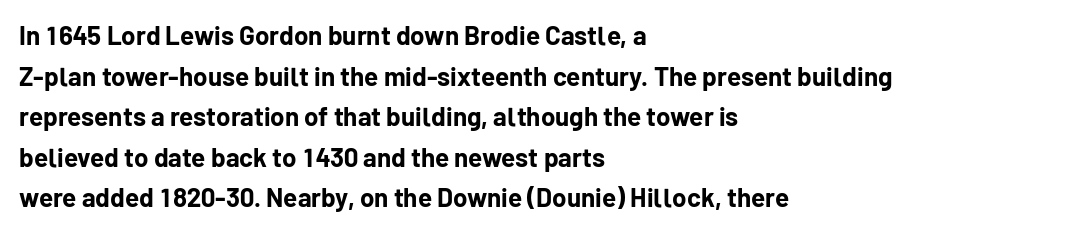
Q: Is the text bold? A: Yes.
Q: Is the text italic (slanted)? A: No, it is upright.
Q: Is the text underlined? A: No.
Q: How is the paragraph aligned? A: Left-aligned.
Q: Is the spacing between letters normal or unusually wide? A: Normal.
Q: Is the spacing between lines tight, normal or loose? A: Normal.
